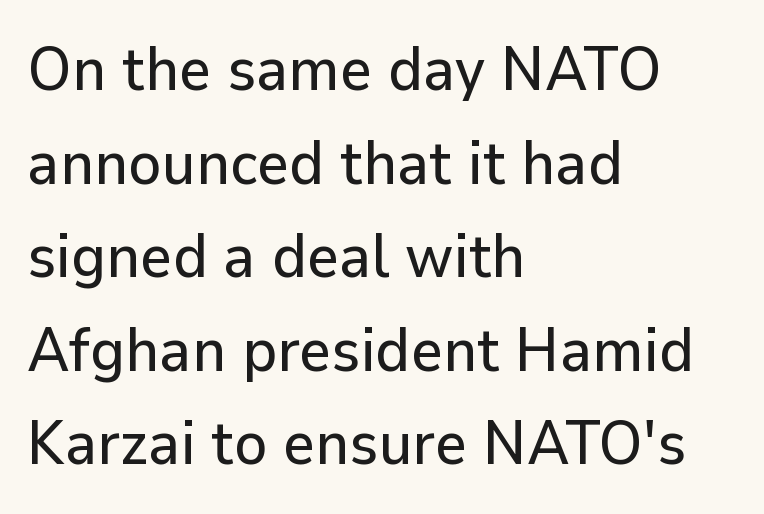
The image shows 62 px sans-serif type, upright; set left-aligned, normal line spacing (1.51x), normal letter spacing, not underlined; low stroke contrast and a medium x-height.
